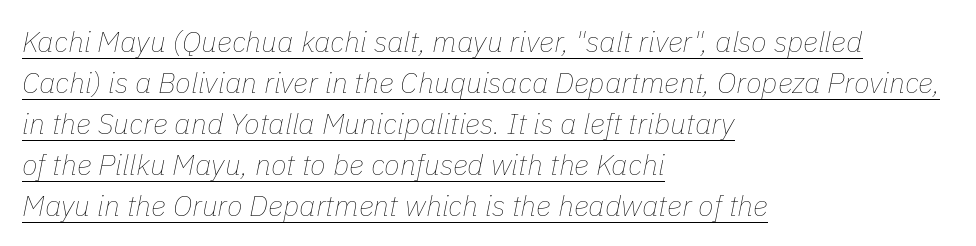
The image shows 29 px thin type, italic (leaning right); set left-aligned, normal line spacing (1.41x), normal letter spacing, underlined; low stroke contrast and a medium x-height.
